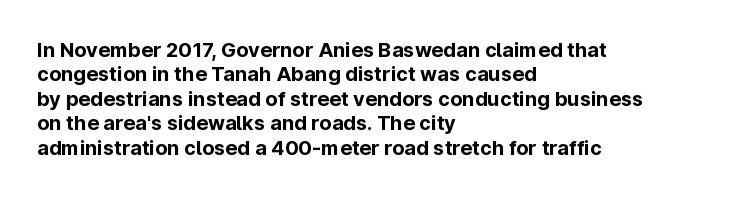
{"italic": "no", "bold": "yes", "underline": "no", "align": "left", "line_spacing_ratio": 1.22, "letter_spacing": "normal", "letter_spacing_em": 0.0, "glyph_px": 20}
